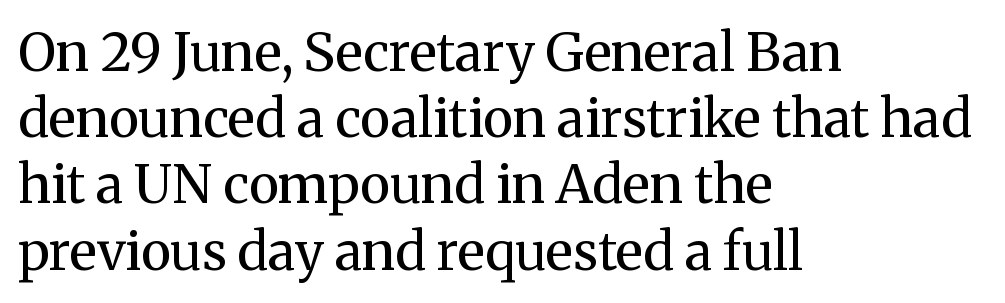
Summary of weight: not heavy and not bold. Inter-character spacing is left at the font's built-in metrics. Serif or sans? Serif — the stroke terminals have little feet. Horizontally, the lines are justified to the leading edge only.
